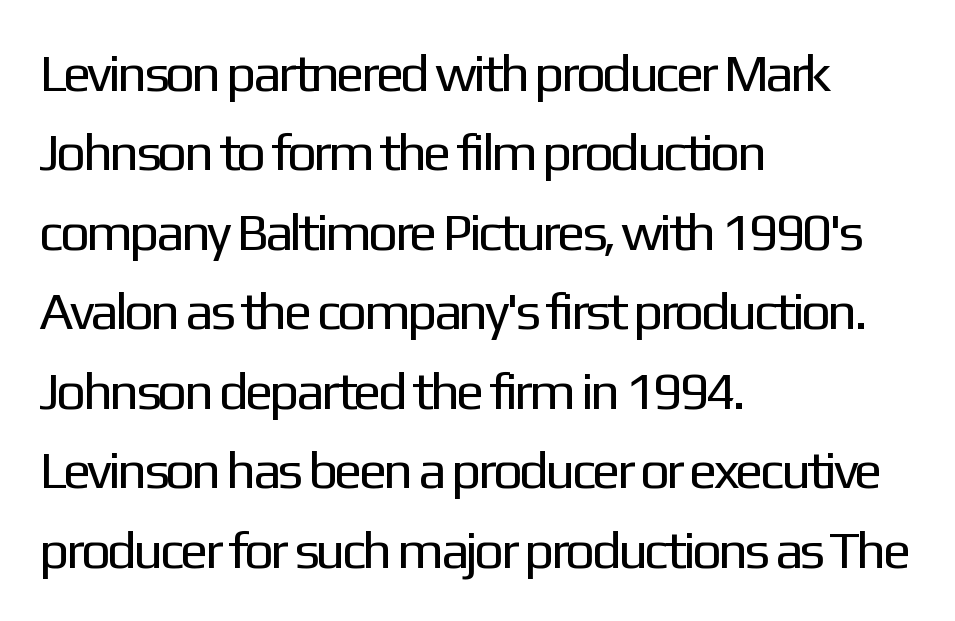
The image shows 53 px regular-weight sans-serif type, upright; set left-aligned, normal line spacing (1.5x), normal letter spacing, not underlined; low stroke contrast and a medium x-height.
